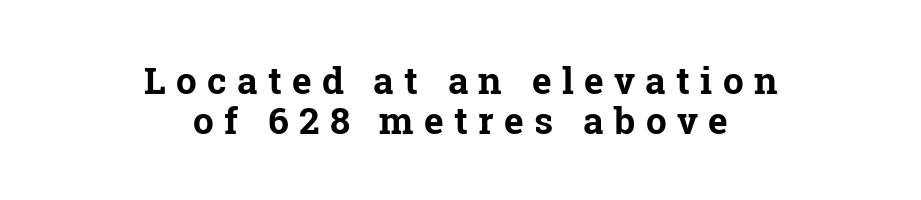
A dark, heavy texture on the line: the type is bold. Leftover space on each line is divided equally before and after the words. The typeface chosen for these lines features serifs. Is this a fixed-width face? No — the glyphs have proportional, varying widths. The letters are spread apart with noticeably loose tracking. A typesetter would mark this as roman, not italic.
